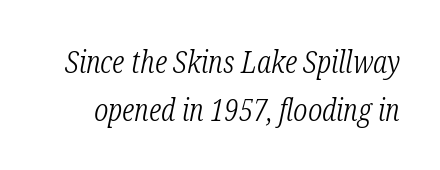
The space directly below the letters is spotless. The letters advance in unequal steps, a hallmark of proportional type. Look at the tracking — it's just the regular setting, nothing added. Slant detected: the letters are inclined. This is serif lettering, the kind often seen in printed books. The vertical gap from one line to the next is medium.
